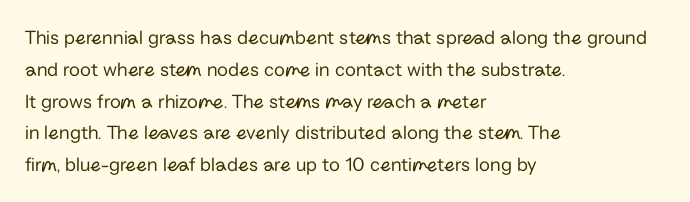
Q: Is the text bold? A: No.
Q: Is the text italic (slanted)? A: No, it is upright.
Q: Is the text underlined? A: No.
Q: How is the paragraph aligned? A: Left-aligned.
Q: Is the spacing between letters normal or unusually wide? A: Normal.
Q: Is the spacing between lines tight, normal or loose? A: Normal.
